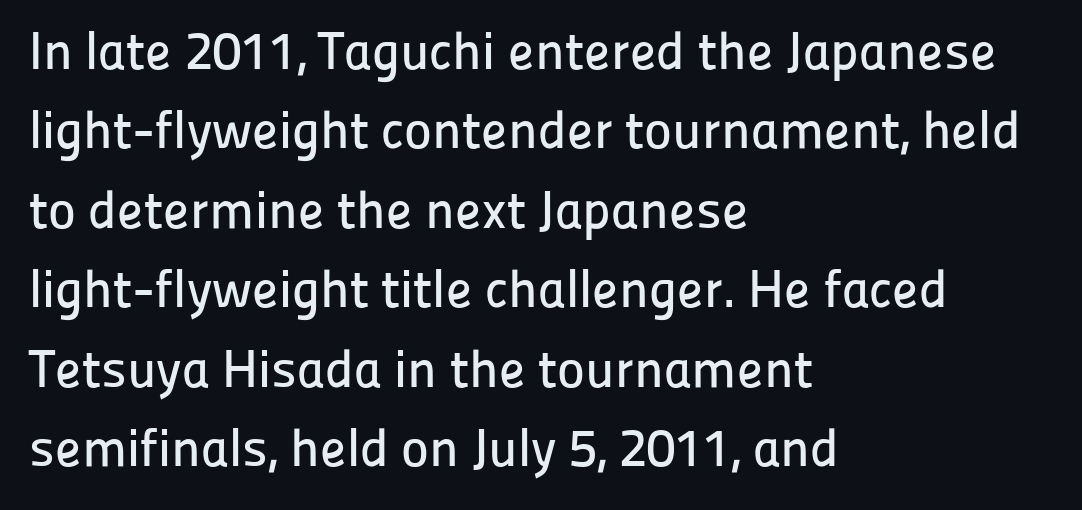
The letters stand straight up with perfectly vertical stems. Beneath every word, the page is bare. The ragged edge is on the right, which tells us the setting is flush left. The rendering uses a moderate line-height, typical for paragraphs. I'd call this a sans setting — the letters go barefoot. You could call the tracking neutral — neither tight nor loose.
